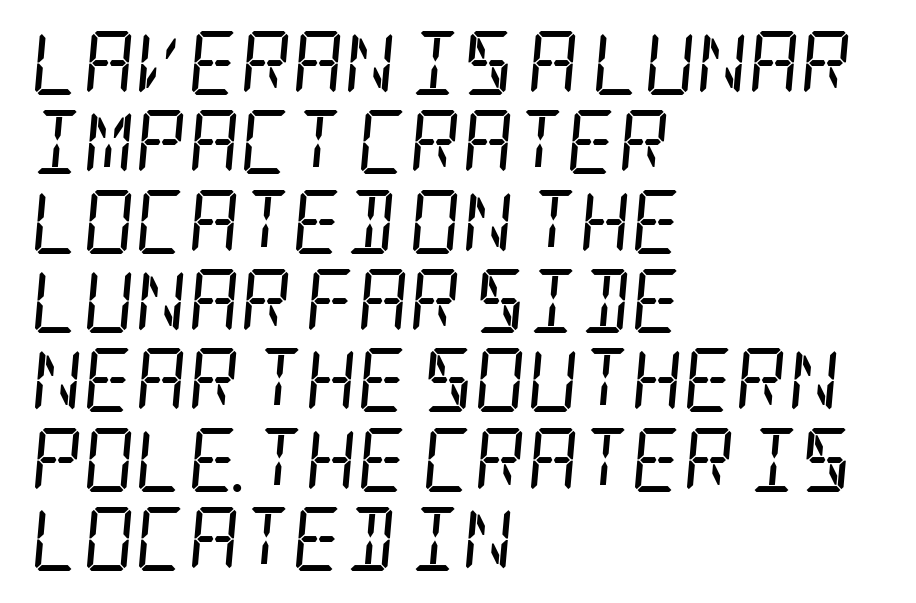
Q: Is the text bold? A: No.
Q: Is the text italic (slanted)? A: Yes, it leans right by about 5 degrees.
Q: Is the typeface a serif or a sans-serif typeface? A: Serif.
Q: Is the text underlined? A: No.
Q: How is the paragraph aligned? A: Left-aligned.
Q: Is the spacing between letters normal or unusually wide? A: Normal.
Q: Width (condensed, normal, or wide)? A: Condensed.
Q: Stroke contrast? A: Low.
Q: x-height? A: Large.
